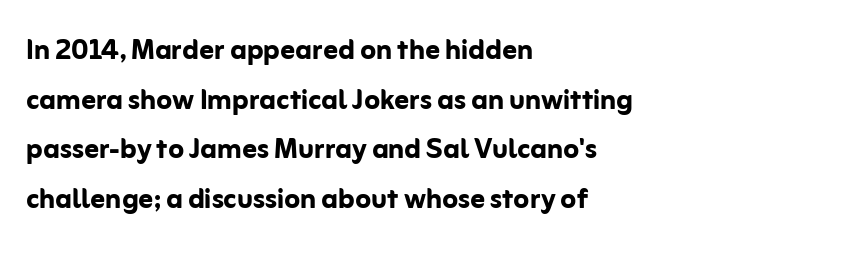
{"serif": "no", "italic": "no", "bold": "yes", "weight": "semibold", "width": "normal", "stroke_contrast": "low", "x_height": "medium", "monospaced": "no", "underline": "no", "align": "left", "line_spacing": "normal", "line_spacing_ratio": 1.38, "letter_spacing": "normal", "letter_spacing_em": 0.0, "glyph_px": 36}
